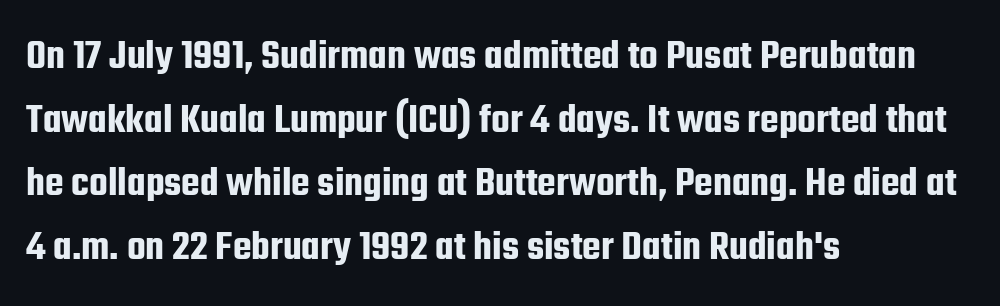
Bare-footed words on every line. The font's upright variant was chosen for this text. Every row of glyphs begins at an identical x-position on the left. Nothing unusual about the tracking: characters are spaced as the font intends. Serifs: no, the terminals of the letterforms are clean. Vertical spacing — default.
